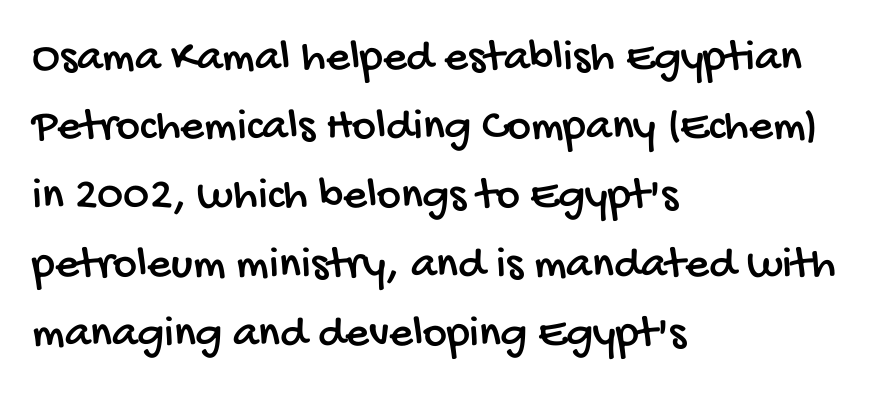
Q: Is the typeface a serif or a sans-serif typeface? A: Sans-serif.
Q: Is the text underlined? A: No.
Q: How is the paragraph aligned? A: Left-aligned.
Q: Is the spacing between letters normal or unusually wide? A: Normal.
Q: Is the spacing between lines tight, normal or loose? A: Normal.
Q: Width (condensed, normal, or wide)? A: Condensed.
Q: Stroke contrast? A: Low.
Q: x-height? A: Large.
Q: Monospaced? A: No.
